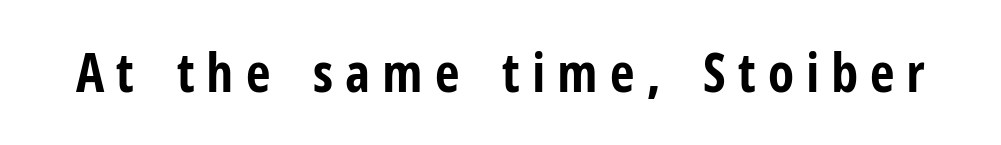
The font's upright variant was chosen for this text. Letter spacing: wide. Varying glyph widths throughout — classic text-font behaviour. Heft: maximum for text — a bold. I'd call this a sans setting — the letters go barefoot.
